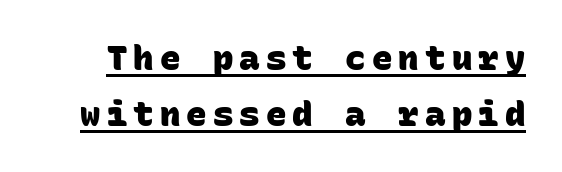
The image shows 34 px heavy sans-serif type, monospaced; set normal line spacing (1.64x), underlined; low stroke contrast and a large x-height.
